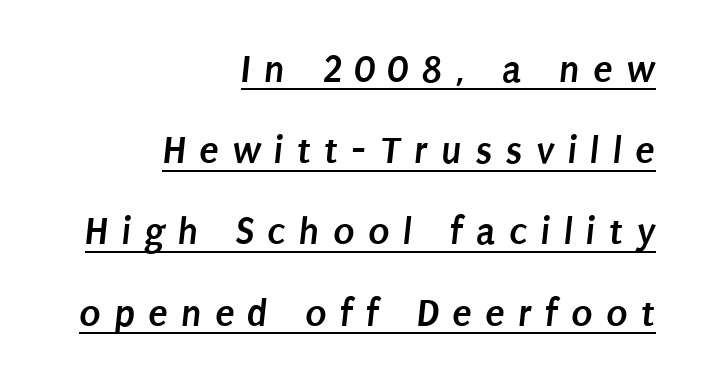
{"serif": "no", "bold": "yes", "weight": "semibold", "width": "condensed", "stroke_contrast": "low", "x_height": "large", "monospaced": "no", "underline": "yes", "align": "right", "line_spacing": "loose", "line_spacing_ratio": 2.03, "letter_spacing": "wide", "letter_spacing_em": 0.33, "glyph_px": 40}
